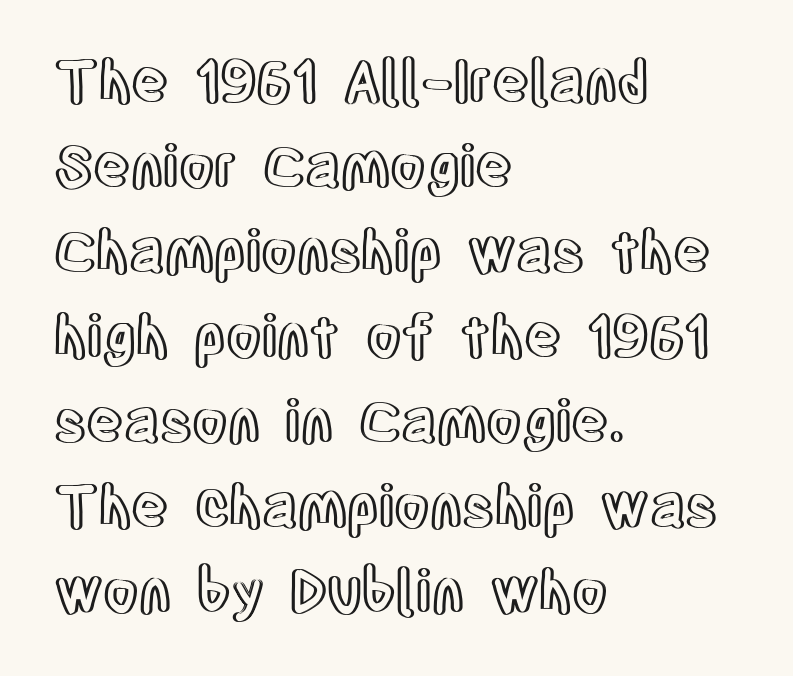
{"italic": "no", "width": "condensed", "x_height": "large", "monospaced": "no", "underline": "no", "align": "left", "line_spacing": "normal", "line_spacing_ratio": 1.49, "letter_spacing": "normal", "letter_spacing_em": 0.0, "glyph_px": 57}
